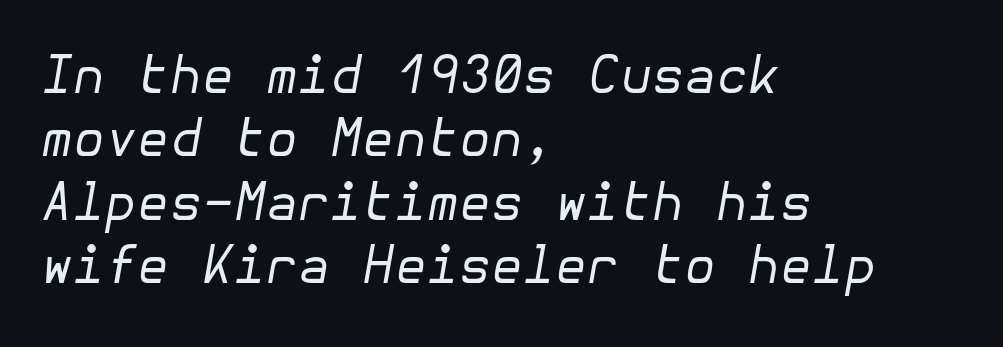
Between one letter and the next there's only the usual sliver of space. The rendering applies a slant to the glyphs. These lines are set flush left with a ragged right edge. No chunkiness to these letters — they're not bold. The space beneath each line is pristine and unruled.
